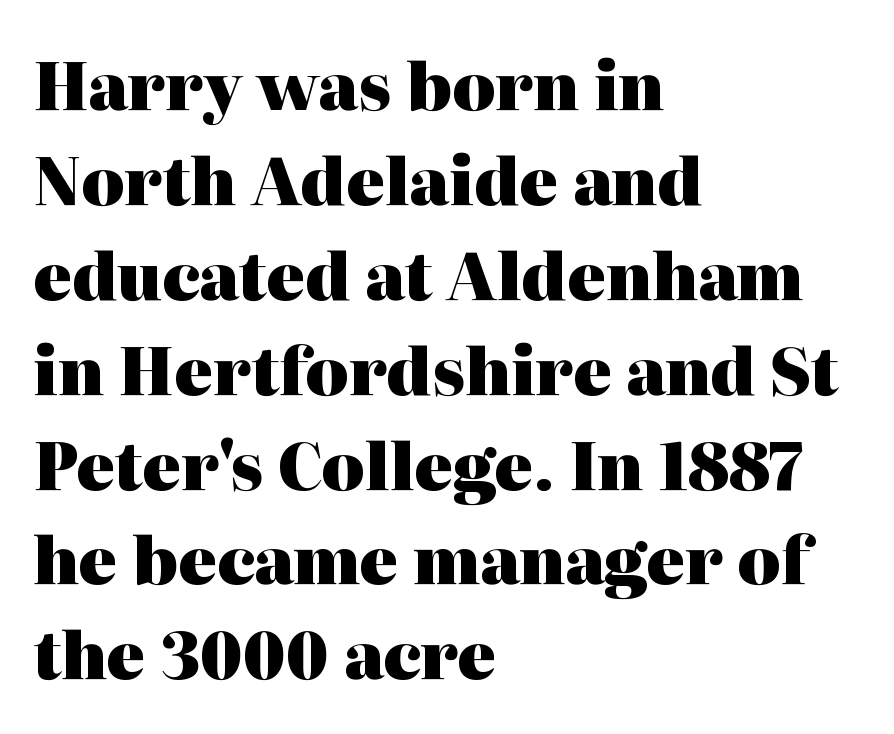
The image shows 65 px heavy serif type, upright; set left-aligned, normal line spacing (1.46x), normal letter spacing, not underlined; high stroke contrast and a medium x-height.
